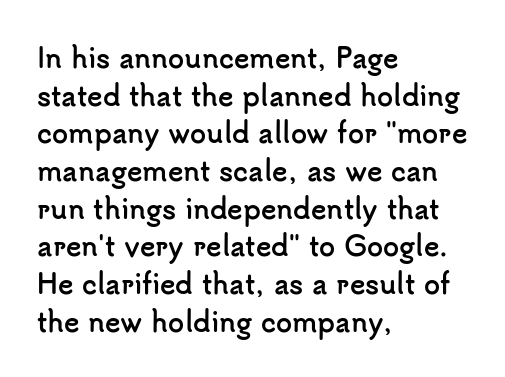
{"italic": "no", "bold": "yes", "underline": "no", "align": "left", "line_spacing": "normal", "line_spacing_ratio": 1.45, "letter_spacing": "normal", "letter_spacing_em": 0.0, "glyph_px": 26}
